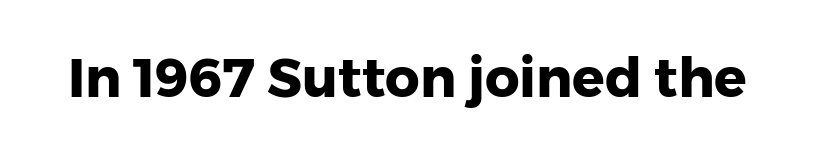
{"serif": "no", "italic": "no", "bold": "yes", "weight": "heavy", "width": "normal", "stroke_contrast": "low", "x_height": "medium", "monospaced": "no", "underline": "no", "letter_spacing": "normal", "letter_spacing_em": 0.0, "glyph_px": 54}
